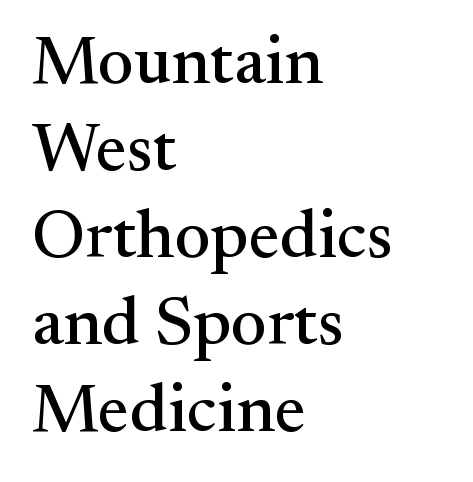
Q: Is the text italic (slanted)? A: No, it is upright.
Q: Is the typeface a serif or a sans-serif typeface? A: Serif.
Q: Is the text underlined? A: No.
Q: How is the paragraph aligned? A: Left-aligned.
Q: Is the spacing between letters normal or unusually wide? A: Normal.
Q: Is the spacing between lines tight, normal or loose? A: Normal.
Q: Width (condensed, normal, or wide)? A: Normal.
Q: Stroke contrast? A: Medium.
Q: x-height? A: Small.
Q: Monospaced? A: No.
